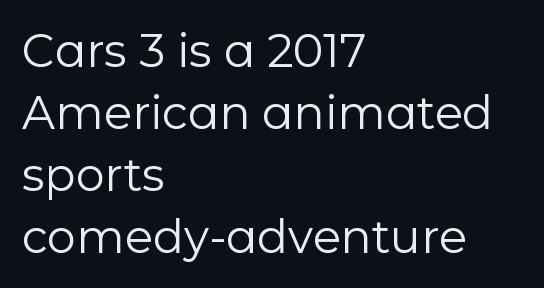
The image shows 46 px regular-weight sans-serif type, upright; set left-aligned, normal line spacing (1.35x), normal letter spacing, not underlined; low stroke contrast and a medium x-height.
